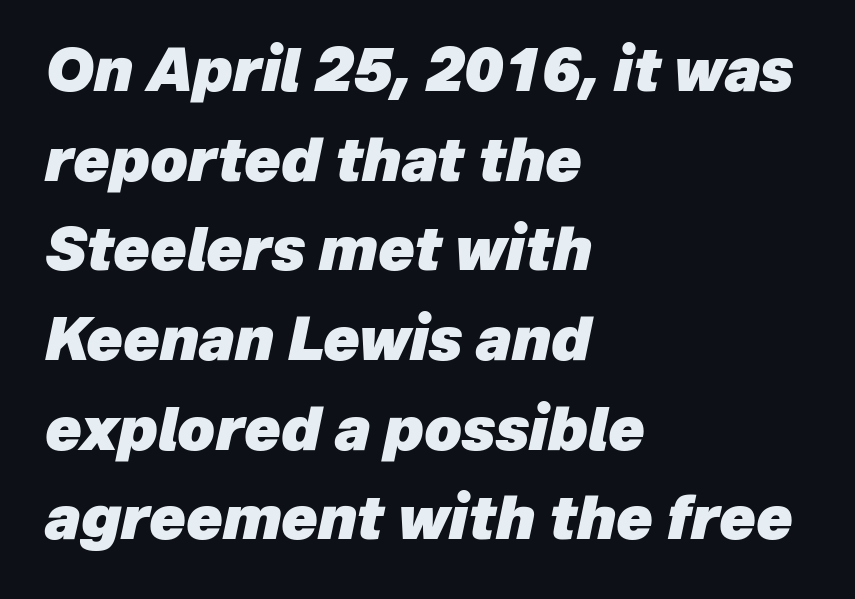
Q: Is the text bold? A: Yes.
Q: Is the text italic (slanted)? A: Yes, it leans right by about 12 degrees.
Q: Is the text underlined? A: No.
Q: How is the paragraph aligned? A: Left-aligned.
Q: Is the spacing between letters normal or unusually wide? A: Normal.
Q: Is the spacing between lines tight, normal or loose? A: Normal.
Q: Width (condensed, normal, or wide)? A: Normal.
Q: Stroke contrast? A: Low.
Q: x-height? A: Medium.
Q: Monospaced? A: No.
